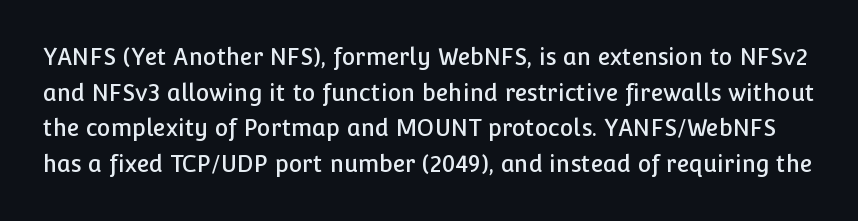
Q: Is the text italic (slanted)? A: No, it is upright.
Q: Is the text underlined? A: No.
Q: Is the spacing between letters normal or unusually wide? A: Normal.
Q: Is the spacing between lines tight, normal or loose? A: Normal.
